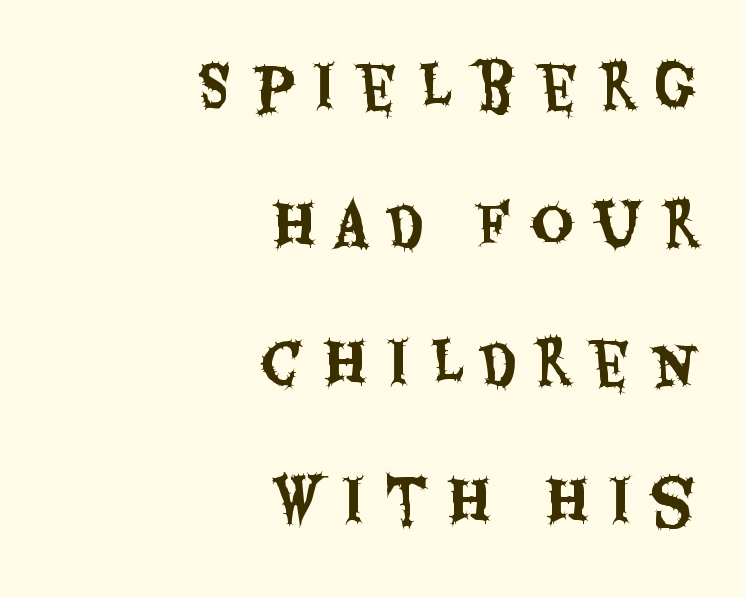
{"serif": "no", "italic": "no", "width": "condensed", "stroke_contrast": "medium", "x_height": "large", "monospaced": "no", "underline": "no", "align": "right", "line_spacing": "loose", "line_spacing_ratio": 2.38, "letter_spacing": "wide", "letter_spacing_em": 0.33, "glyph_px": 58}
